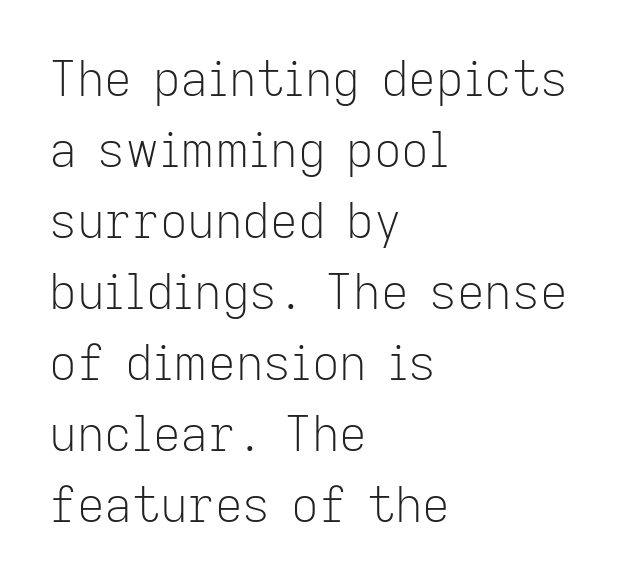
These lines are composed in type without serifs. Character widths vary here, with narrow letters taking less room than wide ones. A bare baseline throughout the passage. No heavy texture on the line: the type isn't bold.
